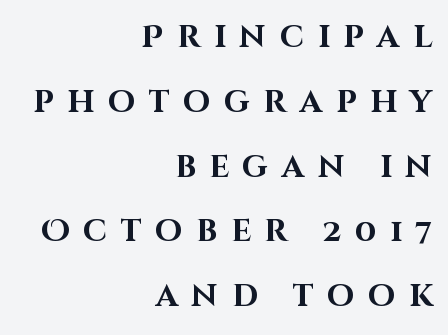
The image shows 31 px bold sans-serif type, upright; set right-aligned, loose line spacing (2.09x), unusually wide letter spacing (+0.44 em), not underlined; high stroke contrast and a large x-height.
